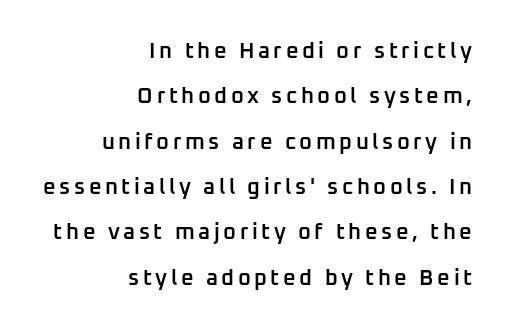
{"italic": "no", "bold": "semi", "underline": "no", "align": "right", "line_spacing": "loose", "line_spacing_ratio": 2.06, "glyph_px": 22}
